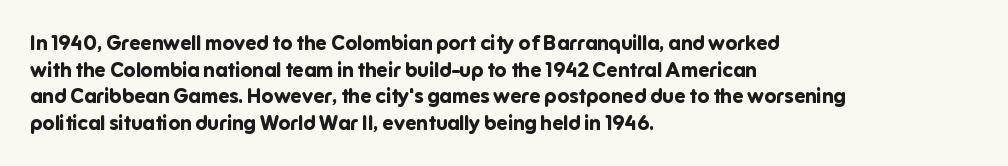
The image shows 20 px bold type, upright; set left-aligned, normal line spacing (1.33x), normal letter spacing, not underlined.
